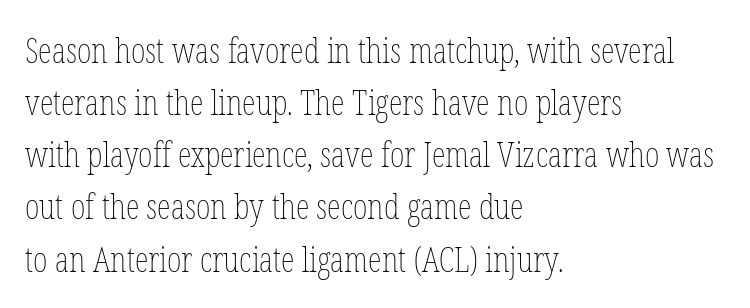
{"italic": "no", "bold": "no", "weight": "thin", "width": "condensed", "stroke_contrast": "low", "x_height": "medium", "monospaced": "no", "underline": "no", "align": "left", "line_spacing": "normal", "line_spacing_ratio": 1.49, "letter_spacing": "normal", "letter_spacing_em": 0.0, "glyph_px": 35}
